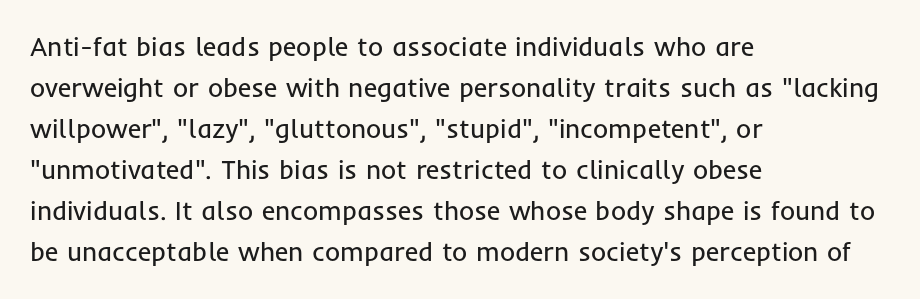
The words here are not underlined. Unbolded letterforms with no extra heft. Quick note: interline space is typical. These lines stack with their left ends in a neat column. Ordinary non-slanted type is in use. Here the glyphs are tracked normally, forming tight word shapes.
